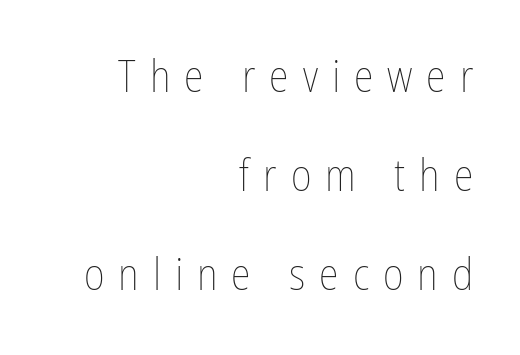
The image shows 45 px thin, condensed type, upright; set right-aligned, loose line spacing (2.2x), unusually wide letter spacing (+0.31 em), not underlined; low stroke contrast and a medium x-height.
